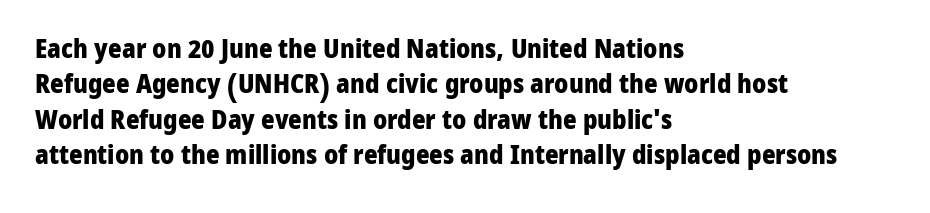
Normally led — the rows are evenly, conventionally spaced. A roman cut, with each character standing at attention. The gaps between neighbouring characters are ordinary and unremarkable. The words here are not underlined. Left-aligned paragraph, ragged on the right. The typesetting leans heavy: a genuine bold.
